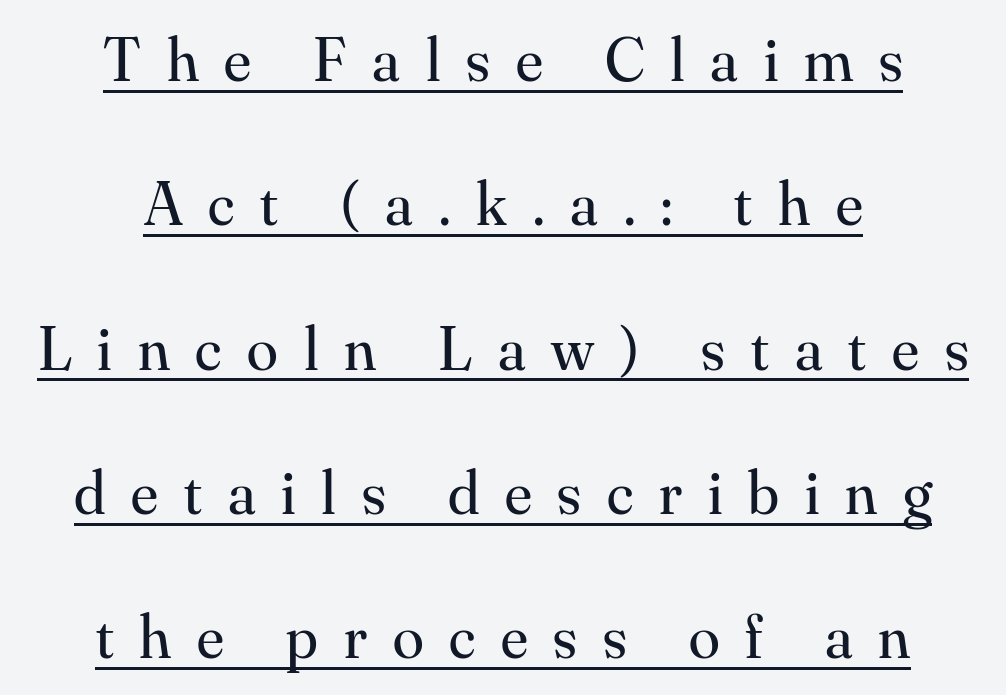
{"serif": "yes", "italic": "no", "bold": "no", "weight": "regular", "width": "normal", "stroke_contrast": "medium", "x_height": "small", "monospaced": "no", "underline": "yes", "align": "center", "line_spacing": "loose", "line_spacing_ratio": 2.29, "letter_spacing": "wide", "letter_spacing_em": 0.41, "glyph_px": 63}
